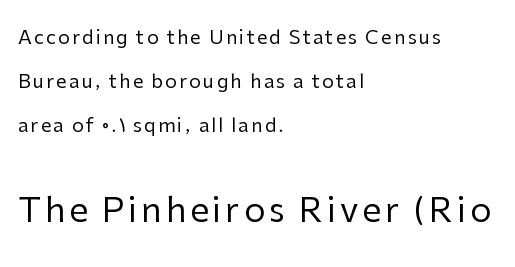
The image shows 34 px regular-weight sans-serif type, upright; set left-aligned, loose line spacing (2.31x), not underlined; the second (bottom) block is 1.79x larger; low stroke contrast and a medium x-height.
